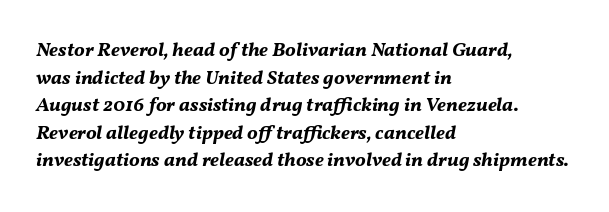
{"italic": "yes", "lean": "right", "slant_degrees": 11, "bold": "yes", "underline": "no", "align": "left", "line_spacing": "normal", "line_spacing_ratio": 1.38, "letter_spacing": "normal", "letter_spacing_em": 0.0, "glyph_px": 20}
